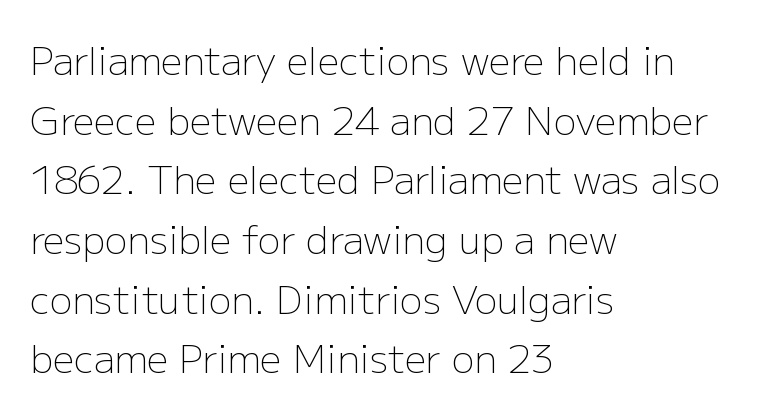
The face used here is proportionally spaced, like ordinary book or web type. The strokes are not fattened; the text isn't bold. The letterforms sit shoulder to shoulder at normal distance. Line beginnings align vertically; line endings do not. Italic: no, the glyphs are upright roman. Interline gaps are of average width in this sample.
